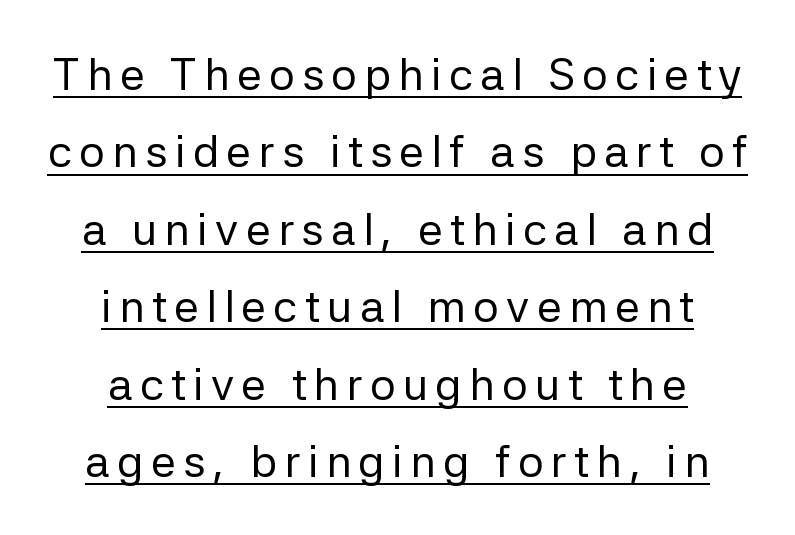
The letters look calm and open, with moderate or lighter stems. Grotesque or geometric, the face here clearly has no serifs. The type sits square on the baseline with zero lean. The passage shown is typed in a proportional face where columns would drift.
